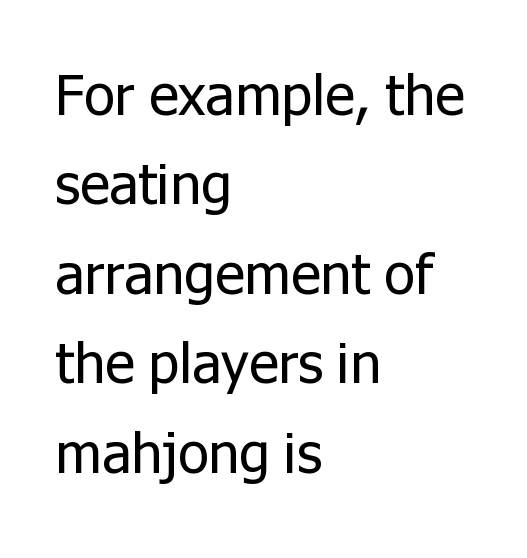
{"serif": "no", "italic": "no", "bold": "no", "weight": "regular", "width": "normal", "stroke_contrast": "low", "x_height": "medium", "monospaced": "no", "underline": "no", "align": "left", "line_spacing": "normal", "line_spacing_ratio": 1.57, "letter_spacing": "normal", "letter_spacing_em": 0.0, "glyph_px": 57}
